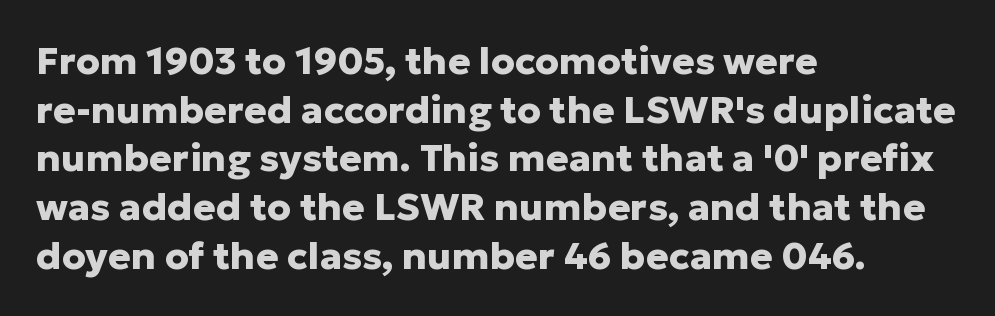
Q: Is the text bold? A: Yes.
Q: Is the text italic (slanted)? A: No, it is upright.
Q: Is the typeface a serif or a sans-serif typeface? A: Sans-serif.
Q: Is the text underlined? A: No.
Q: How is the paragraph aligned? A: Left-aligned.
Q: Is the spacing between letters normal or unusually wide? A: Normal.
Q: Is the spacing between lines tight, normal or loose? A: Normal.
Q: Width (condensed, normal, or wide)? A: Normal.
Q: Stroke contrast? A: Low.
Q: x-height? A: Medium.
Q: Monospaced? A: No.
